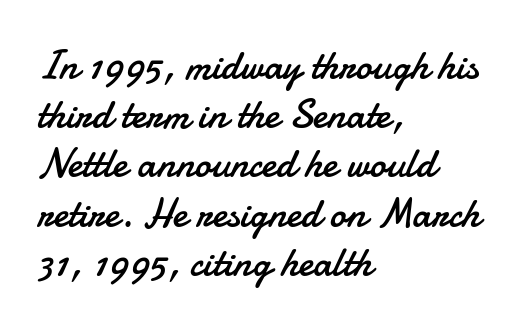
The image shows 41 px regular-weight sans-serif type; set left-aligned, line spacing 1.2x, normal letter spacing, not underlined; low stroke contrast and a small x-height.
